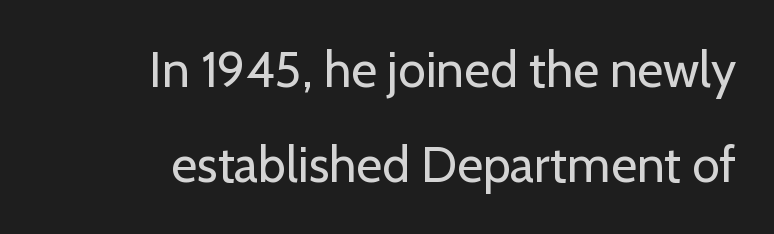
Does the type have serifs? No, each stem ends abruptly. A student would call this right alignment; a typographer would say flush right, rag left. The letters sit at their default tracking, neither squeezed nor spread. Anything drawn beneath the words? Only blank space. The weight would be labelled regular, book, light, or lighter still. These lines were composed using upright roman letters.
